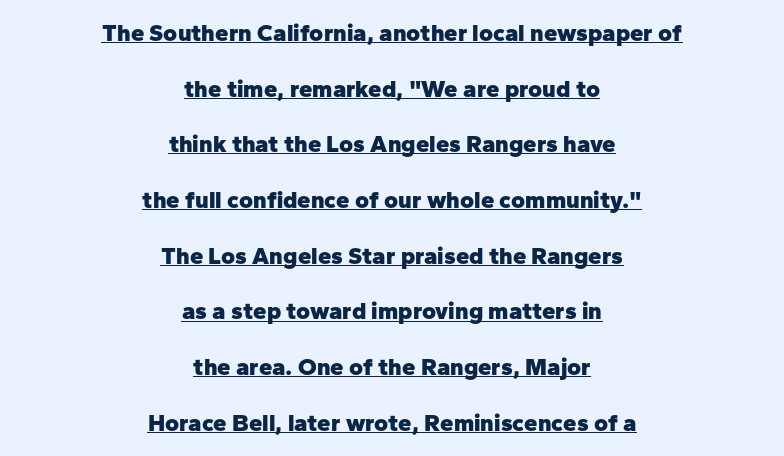
Q: Is the text bold? A: Yes.
Q: Is the text italic (slanted)? A: No, it is upright.
Q: Is the text underlined? A: Yes.
Q: How is the paragraph aligned? A: Centered.
Q: Is the spacing between letters normal or unusually wide? A: Normal.
Q: Is the spacing between lines tight, normal or loose? A: Loose.
